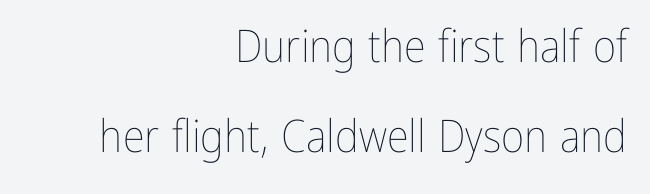
The image shows 45 px thin, condensed type, upright; set right-aligned, loose line spacing (2.01x), normal letter spacing, not underlined; low stroke contrast and a medium x-height.
